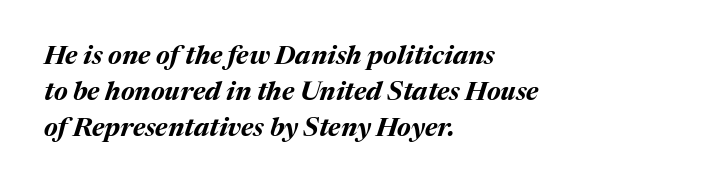
The image shows 26 px bold type, italic (leaning right); set left-aligned, normal line spacing (1.38x), normal letter spacing, not underlined.
